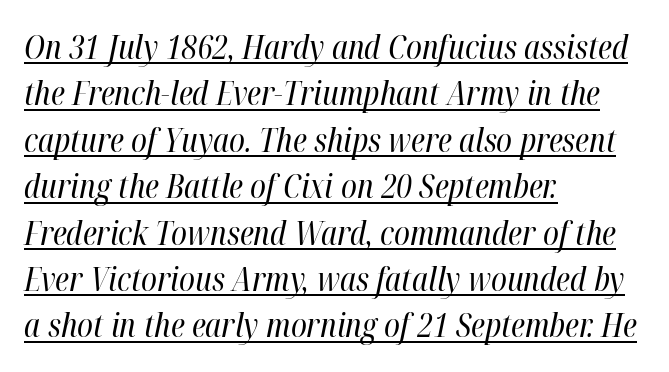
The image shows 32 px regular-weight, condensed type, italic (leaning right); set left-aligned, normal line spacing (1.45x), normal letter spacing, underlined; high stroke contrast and a medium x-height.
